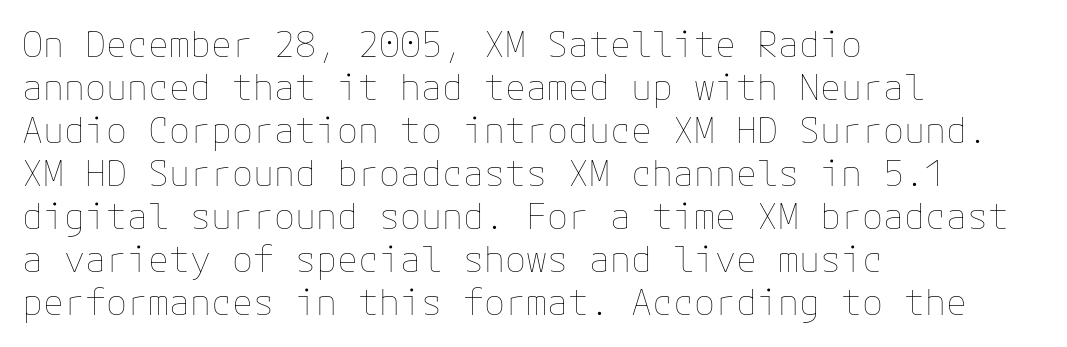
{"italic": "no", "bold": "no", "weight": "thin", "width": "normal", "stroke_contrast": "low", "x_height": "medium", "underline": "no", "align": "left", "line_spacing_ratio": 1.23, "letter_spacing": "normal", "letter_spacing_em": 0.0, "glyph_px": 35}
